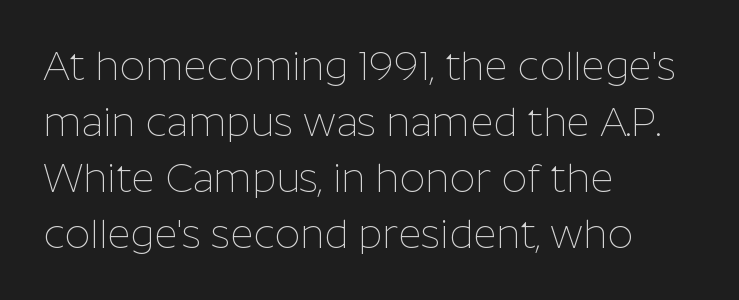
Q: Is the text bold? A: No.
Q: Is the text italic (slanted)? A: No, it is upright.
Q: Is the typeface a serif or a sans-serif typeface? A: Sans-serif.
Q: Is the text underlined? A: No.
Q: How is the paragraph aligned? A: Left-aligned.
Q: Is the spacing between letters normal or unusually wide? A: Normal.
Q: Is the spacing between lines tight, normal or loose? A: Normal.
Q: Width (condensed, normal, or wide)? A: Normal.
Q: Stroke contrast? A: Low.
Q: x-height? A: Medium.
Q: Monospaced? A: No.
